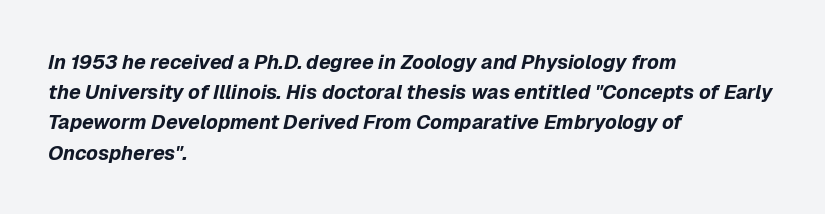
Q: Is the text bold? A: Yes.
Q: Is the text italic (slanted)? A: Yes, it leans right by about 12 degrees.
Q: Is the text underlined? A: No.
Q: How is the paragraph aligned? A: Left-aligned.
Q: Is the spacing between letters normal or unusually wide? A: Normal.
Q: Is the spacing between lines tight, normal or loose? A: Normal.
